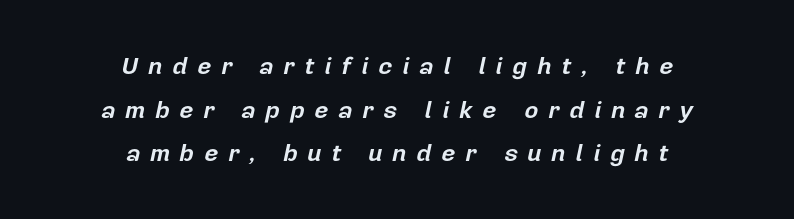
On the weight axis this lands at bold, roughly 700. The tracking jumps out immediately: characters are airy and widely separated. Underlining? Definitely not there. Neither beginnings nor endings align; midpoints do.
